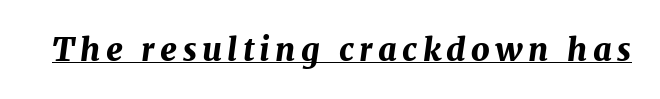
The image shows 32 px bold type, italic (leaning right); set underlined; medium stroke contrast and a medium x-height.
